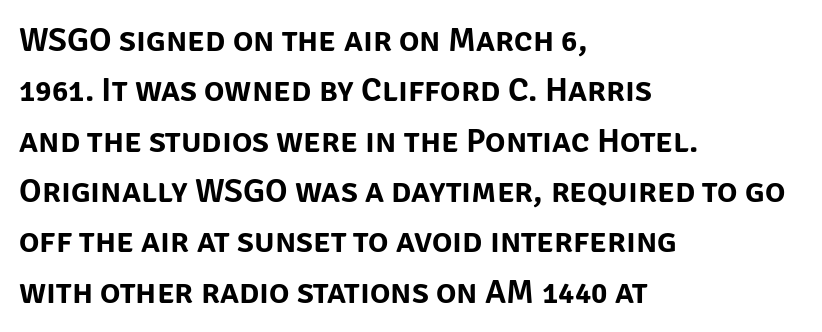
{"serif": "no", "italic": "no", "width": "normal", "stroke_contrast": "low", "x_height": "large", "monospaced": "no", "underline": "no", "align": "left", "line_spacing": "normal", "line_spacing_ratio": 1.48, "letter_spacing": "normal", "letter_spacing_em": 0.0, "glyph_px": 34}
